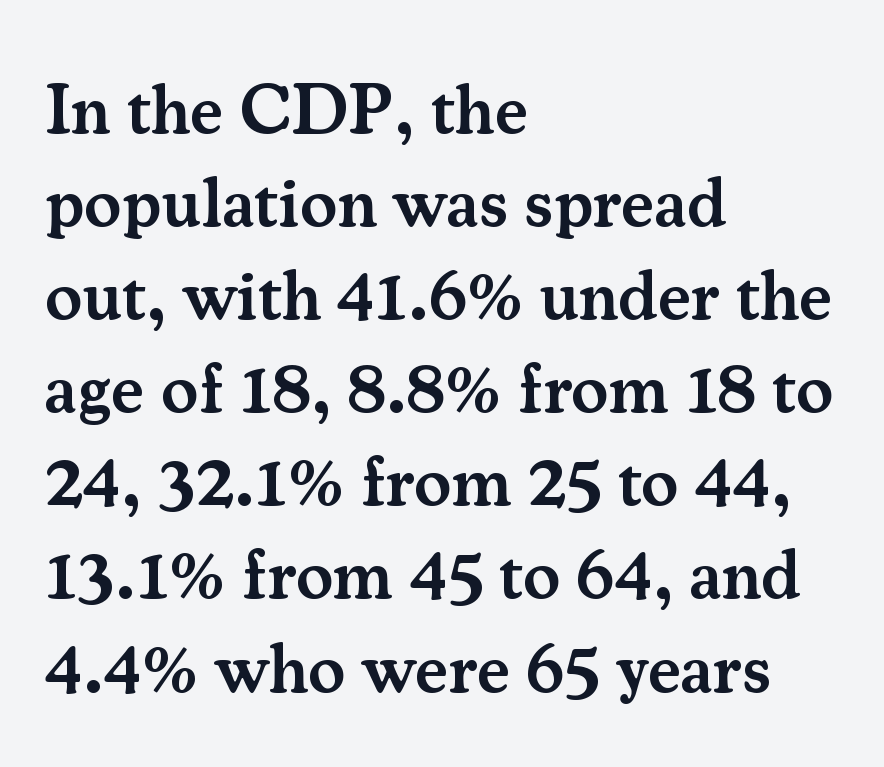
The image shows 70 px semibold serif type, upright; set left-aligned, normal line spacing (1.33x), normal letter spacing, not underlined; medium stroke contrast and a small x-height.
